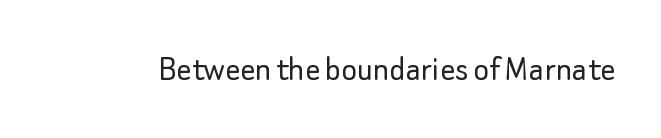
Q: Is the text bold? A: No.
Q: Is the text italic (slanted)? A: No, it is upright.
Q: Is the typeface a serif or a sans-serif typeface? A: Sans-serif.
Q: Is the text underlined? A: No.
Q: Is the spacing between letters normal or unusually wide? A: Normal.
Q: Width (condensed, normal, or wide)? A: Normal.
Q: Stroke contrast? A: Low.
Q: x-height? A: Small.
Q: Monospaced? A: No.
